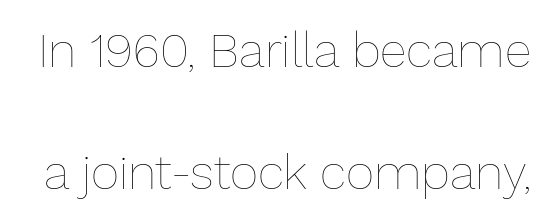
The image shows 49 px thin type, upright; set loose line spacing (2.49x), normal letter spacing, not underlined; low stroke contrast and a medium x-height.
